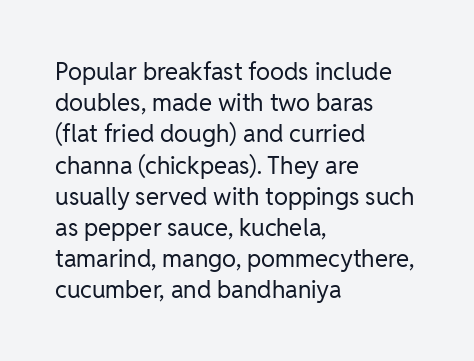
Q: Is the text bold? A: No.
Q: Is the text italic (slanted)? A: No, it is upright.
Q: Is the text underlined? A: No.
Q: How is the paragraph aligned? A: Left-aligned.
Q: Is the spacing between letters normal or unusually wide? A: Normal.
Q: Is the spacing between lines tight, normal or loose? A: Normal.
